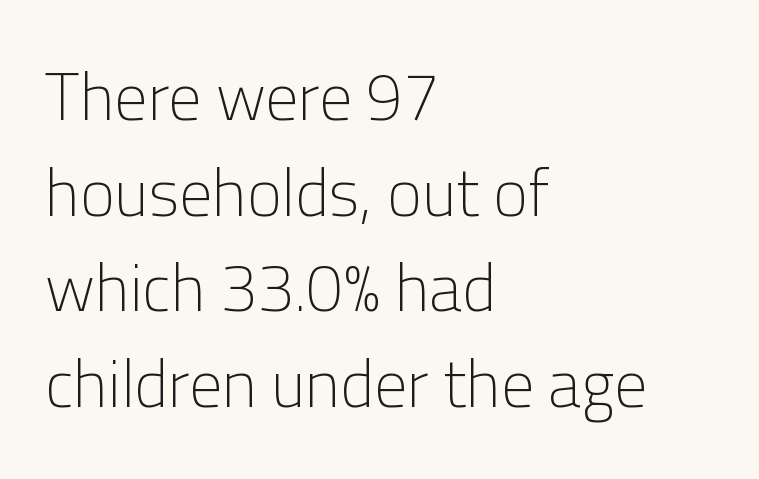
The image shows 66 px light sans-serif type, upright; set left-aligned, normal line spacing (1.45x), normal letter spacing, not underlined; low stroke contrast and a medium x-height.
